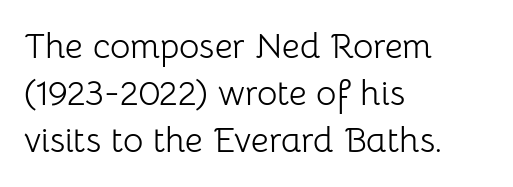
Q: Is the text bold? A: No.
Q: Is the text italic (slanted)? A: No, it is upright.
Q: Is the typeface a serif or a sans-serif typeface? A: Sans-serif.
Q: Is the text underlined? A: No.
Q: How is the paragraph aligned? A: Left-aligned.
Q: Is the spacing between letters normal or unusually wide? A: Normal.
Q: Is the spacing between lines tight, normal or loose? A: Normal.
Q: Width (condensed, normal, or wide)? A: Normal.
Q: Stroke contrast? A: Low.
Q: x-height? A: Medium.
Q: Monospaced? A: No.
